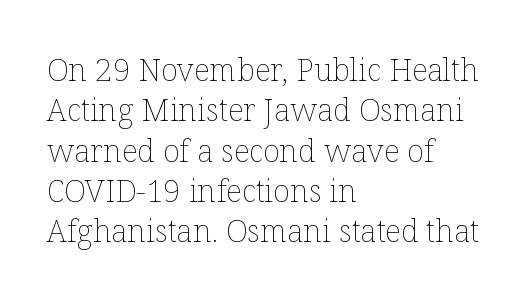
{"italic": "no", "bold": "no", "weight": "thin", "width": "normal", "stroke_contrast": "low", "x_height": "medium", "monospaced": "no", "underline": "no", "align": "left", "line_spacing": "normal", "line_spacing_ratio": 1.3, "letter_spacing": "normal", "letter_spacing_em": 0.0, "glyph_px": 31}
